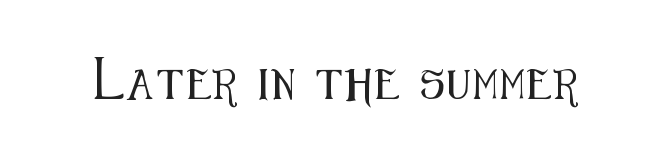
Q: Is the text italic (slanted)? A: No, it is upright.
Q: Is the text underlined? A: No.
Q: Width (condensed, normal, or wide)? A: Condensed.
Q: Stroke contrast? A: Medium.
Q: x-height? A: Medium.
Q: Monospaced? A: No.
